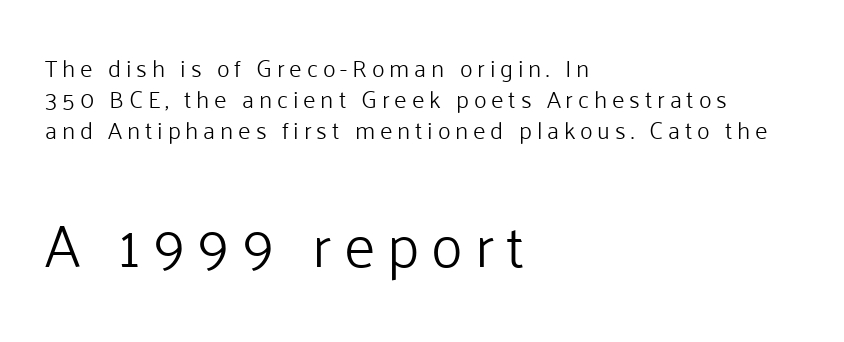
To sum up the face: it is a sans, with no serifs. The typesetting does not lean heavy: it is not bold. Alignment: flush left. Block two is the big one; block one sits smaller above it. Character widths vary here, with narrow letters taking less room than wide ones. The letters are spread apart with noticeably loose tracking.
